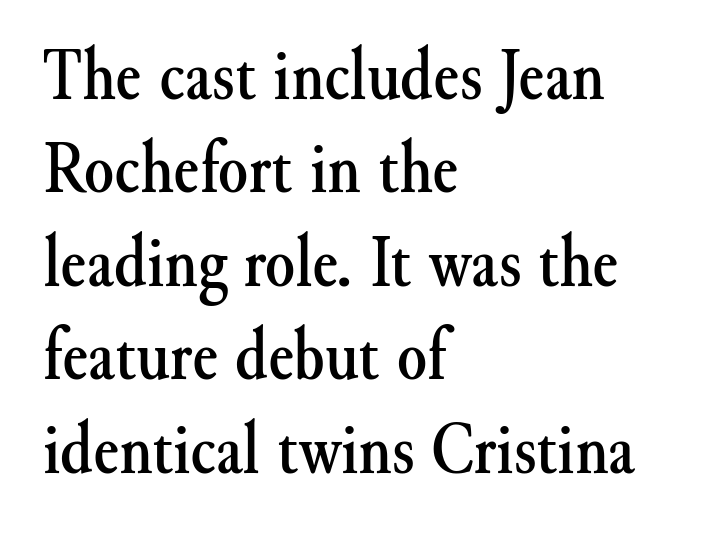
The image shows 76 px serif type, upright; set left-aligned, line spacing 1.23x, normal letter spacing, not underlined; medium stroke contrast and a small x-height.
